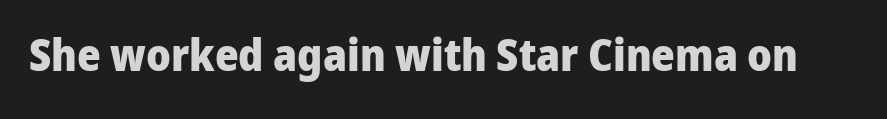
Q: Is the text bold? A: Yes.
Q: Is the text italic (slanted)? A: No, it is upright.
Q: Is the typeface a serif or a sans-serif typeface? A: Sans-serif.
Q: Is the text underlined? A: No.
Q: Is the spacing between letters normal or unusually wide? A: Normal.
Q: Width (condensed, normal, or wide)? A: Normal.
Q: Stroke contrast? A: Low.
Q: x-height? A: Medium.
Q: Monospaced? A: No.
